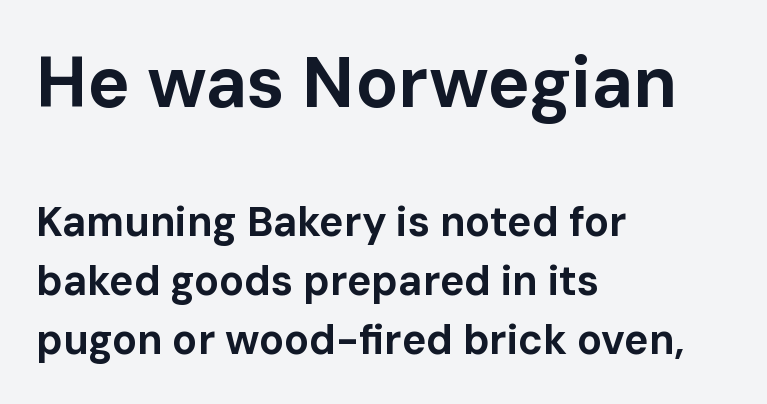
Q: Is the text bold? A: Yes.
Q: Is the text italic (slanted)? A: No, it is upright.
Q: Is the typeface a serif or a sans-serif typeface? A: Sans-serif.
Q: Is the text underlined? A: No.
Q: How is the paragraph aligned? A: Left-aligned.
Q: Is the spacing between letters normal or unusually wide? A: Normal.
Q: Is the spacing between lines tight, normal or loose? A: Normal.
Q: Which block of text is set in a larger size, the first (top) or the second (bottom)? A: The first (top) one.
Q: Width (condensed, normal, or wide)? A: Normal.
Q: Stroke contrast? A: Low.
Q: x-height? A: Medium.
Q: Monospaced? A: No.
